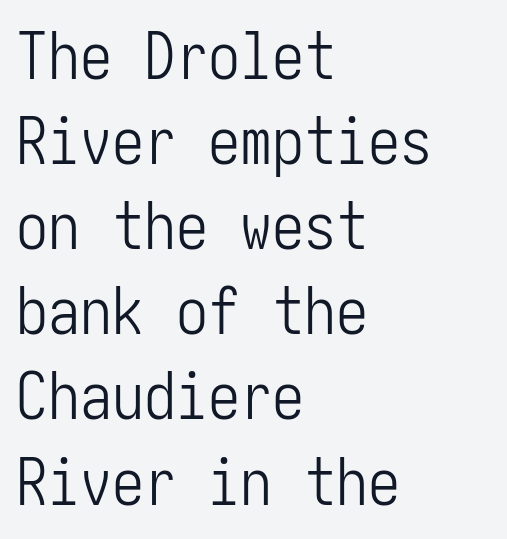
{"serif": "no", "italic": "no", "bold": "no", "weight": "light", "width": "condensed", "stroke_contrast": "low", "x_height": "medium", "underline": "no", "align": "left", "line_spacing": "normal", "line_spacing_ratio": 1.33, "letter_spacing": "normal", "letter_spacing_em": 0.0, "glyph_px": 64}
